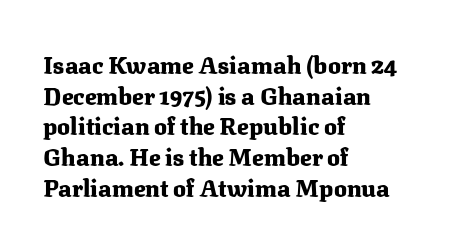
The image shows 24 px bold type, upright; set left-aligned, normal line spacing (1.28x), normal letter spacing, not underlined.
